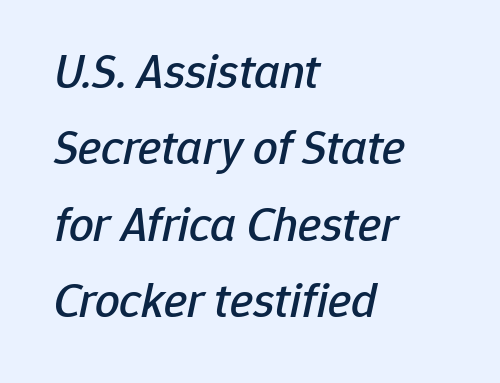
Q: Is the text italic (slanted)? A: Yes, it leans right by about 12 degrees.
Q: Is the text underlined? A: No.
Q: How is the paragraph aligned? A: Left-aligned.
Q: Is the spacing between letters normal or unusually wide? A: Normal.
Q: Is the spacing between lines tight, normal or loose? A: Normal.
Q: Width (condensed, normal, or wide)? A: Normal.
Q: Stroke contrast? A: Low.
Q: x-height? A: Medium.
Q: Monospaced? A: No.
